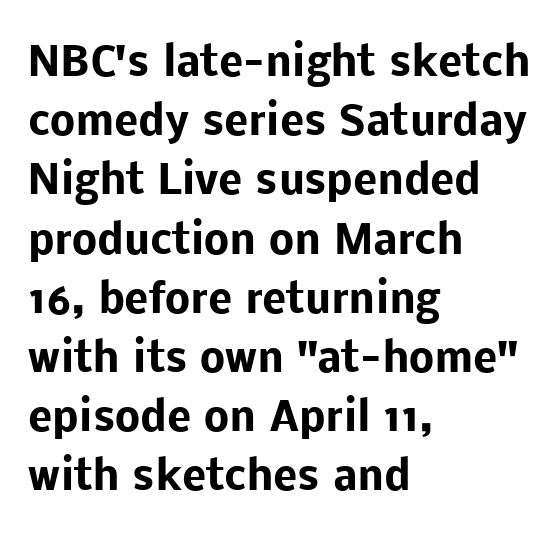
Q: Is the text bold? A: Yes.
Q: Is the text italic (slanted)? A: No, it is upright.
Q: Is the typeface a serif or a sans-serif typeface? A: Sans-serif.
Q: Is the text underlined? A: No.
Q: How is the paragraph aligned? A: Left-aligned.
Q: Is the spacing between letters normal or unusually wide? A: Normal.
Q: Is the spacing between lines tight, normal or loose? A: Normal.
Q: Width (condensed, normal, or wide)? A: Normal.
Q: Stroke contrast? A: Low.
Q: x-height? A: Medium.
Q: Monospaced? A: No.
